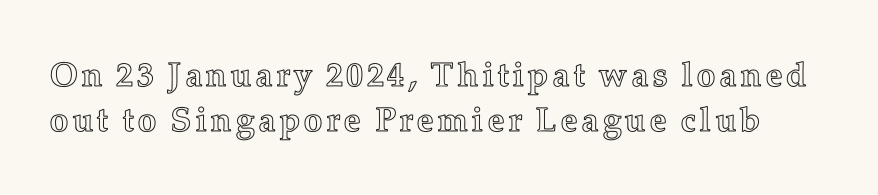
Style check: upright. Each letter keeps its own natural width here, so spacing adapts to shape. The baseline area is clear. If you measured baseline to baseline, you'd find a middling distance.
